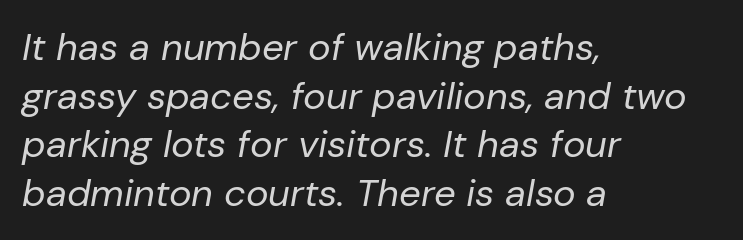
The image shows 38 px regular-weight type, italic (leaning right); set left-aligned, normal line spacing (1.28x), normal letter spacing, not underlined; low stroke contrast and a medium x-height.
